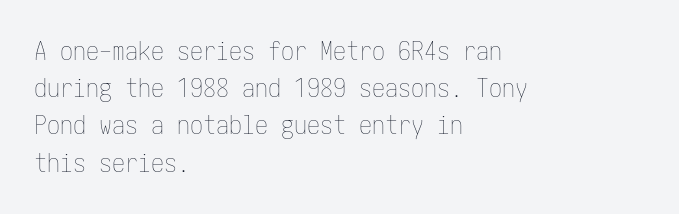
Q: Is the text bold? A: No.
Q: Is the text italic (slanted)? A: No, it is upright.
Q: Is the text underlined? A: No.
Q: How is the paragraph aligned? A: Left-aligned.
Q: Is the spacing between letters normal or unusually wide? A: Normal.
Q: Is the spacing between lines tight, normal or loose? A: Normal.
